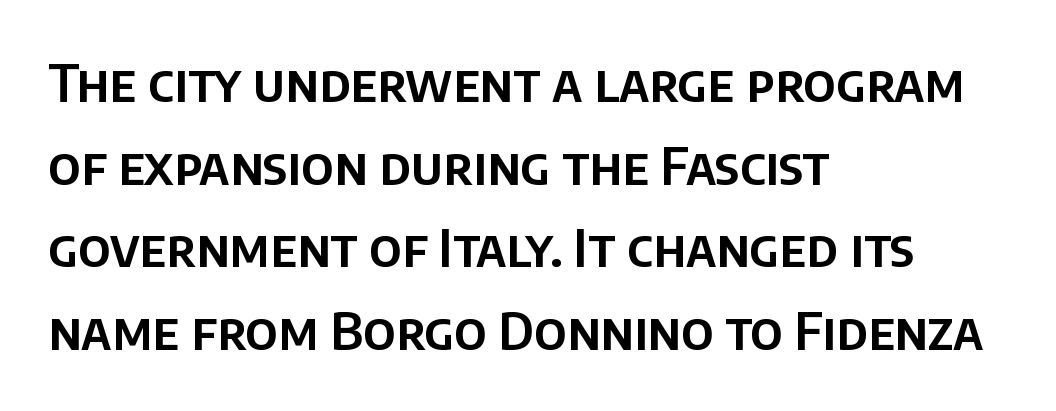
These lines are composed in type without serifs. A normal amount of white space separates one row of letters from the next. Each row of text sits above clean, open space. These lines stack with their left ends in a neat column.
